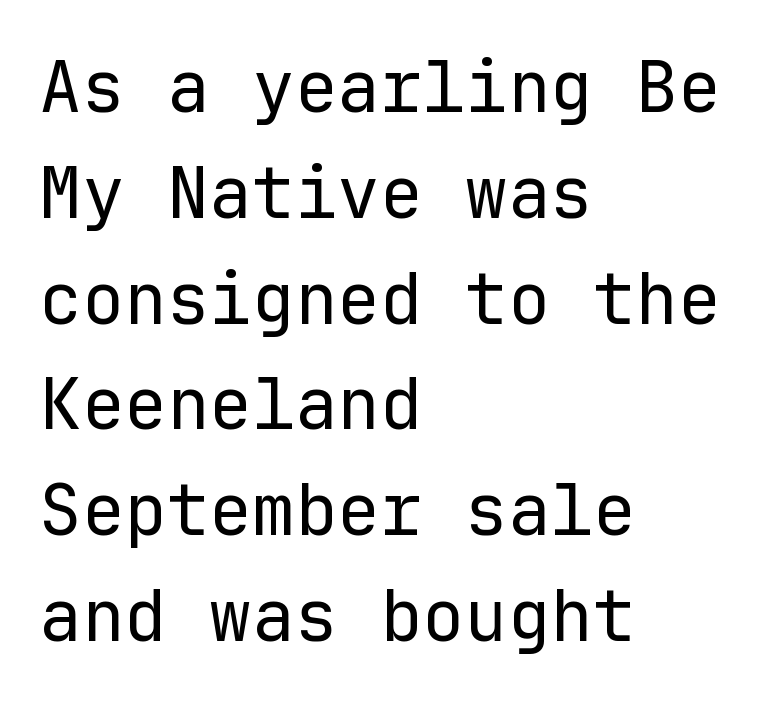
{"serif": "no", "italic": "no", "bold": "no", "weight": "regular", "width": "normal", "stroke_contrast": "low", "x_height": "medium", "monospaced": "yes", "underline": "no", "align": "left", "line_spacing": "normal", "line_spacing_ratio": 1.49, "letter_spacing": "normal", "letter_spacing_em": 0.0, "glyph_px": 71}
